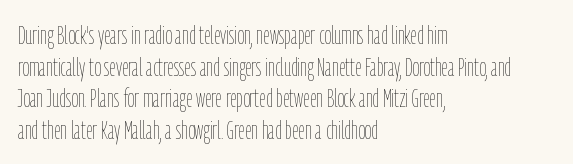
Nope, not italic — everything's standing straight. The font is comparable to plain body text, perhaps lighter. Inter-character spacing is left at the font's built-in metrics. The zone under the glyphs is completely vacant. These lines are set flush left with a ragged right edge.
